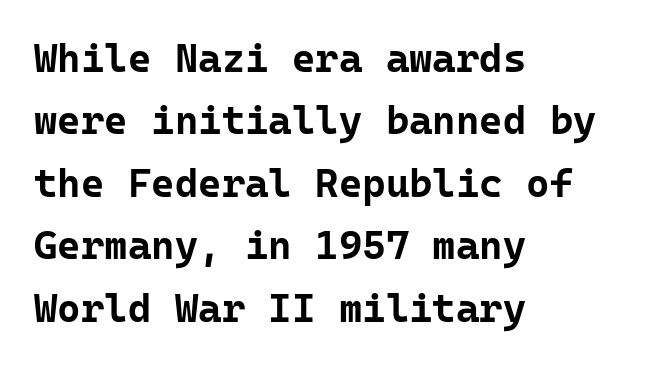
Compared with typical body copy, the letter spacing here is the same. These lines are rendered in a fixed-pitch font. Descenders hang freely into open space. Strong, thick strokes mark this as bold type. Successive baselines arrive at the customary interval.
